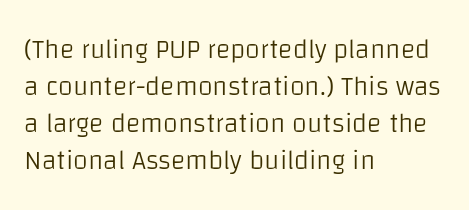
The image shows 27 px text type, upright; set left-aligned, normal line spacing (1.37x), normal letter spacing, not underlined.
